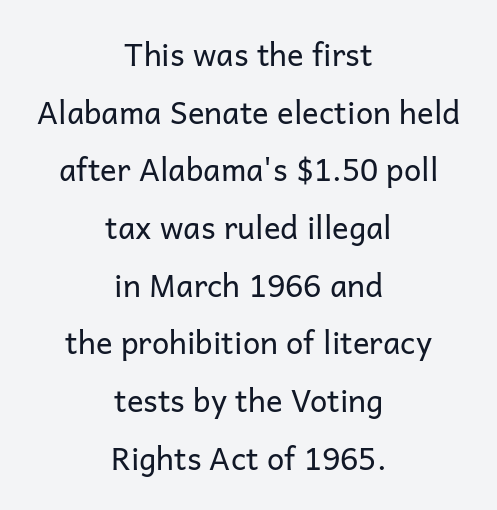
{"serif": "no", "italic": "no", "bold": "no", "weight": "regular", "width": "normal", "stroke_contrast": "low", "x_height": "medium", "monospaced": "no", "underline": "no", "align": "center", "line_spacing_ratio": 1.86, "letter_spacing": "normal", "letter_spacing_em": 0.0, "glyph_px": 31}
